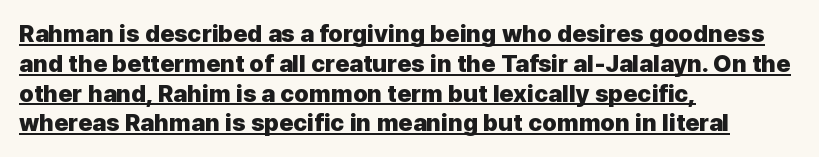
Tall strokes in this sample are plumb rather than angled. Quick note: underline on. Line beginnings align vertically; line endings do not. Thick stems and heavy bowls — unmistakably bold.
